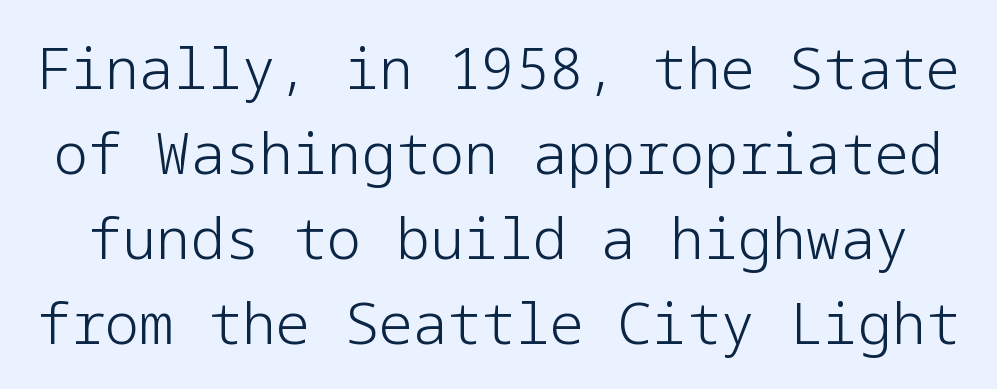
{"serif": "no", "italic": "no", "bold": "no", "weight": "light", "width": "normal", "stroke_contrast": "low", "x_height": "medium", "underline": "no", "line_spacing": "normal", "line_spacing_ratio": 1.49, "letter_spacing": "normal", "letter_spacing_em": 0.0, "glyph_px": 57}
